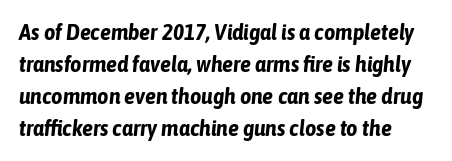
{"italic": "yes", "lean": "right", "slant_degrees": 6, "bold": "yes", "underline": "no", "align": "left", "line_spacing": "normal", "line_spacing_ratio": 1.45, "letter_spacing": "normal", "letter_spacing_em": 0.0, "glyph_px": 22}
